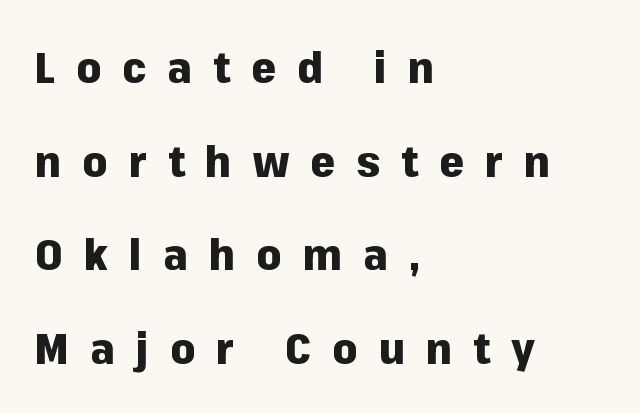
The image shows 44 px heavy sans-serif type, upright; set left-aligned, loose line spacing (2.13x), unusually wide letter spacing (+0.48 em), not underlined; low stroke contrast and a medium x-height.
